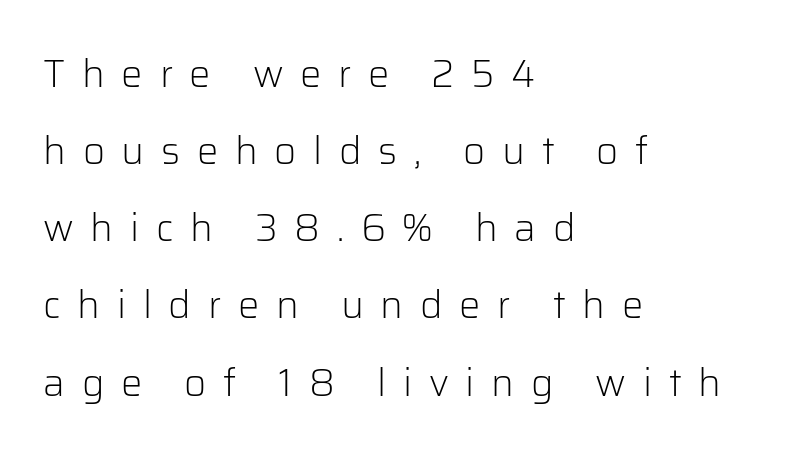
The image shows 38 px light sans-serif type, upright; set left-aligned, loose line spacing (2.03x), unusually wide letter spacing (+0.44 em), not underlined; low stroke contrast and a medium x-height.
